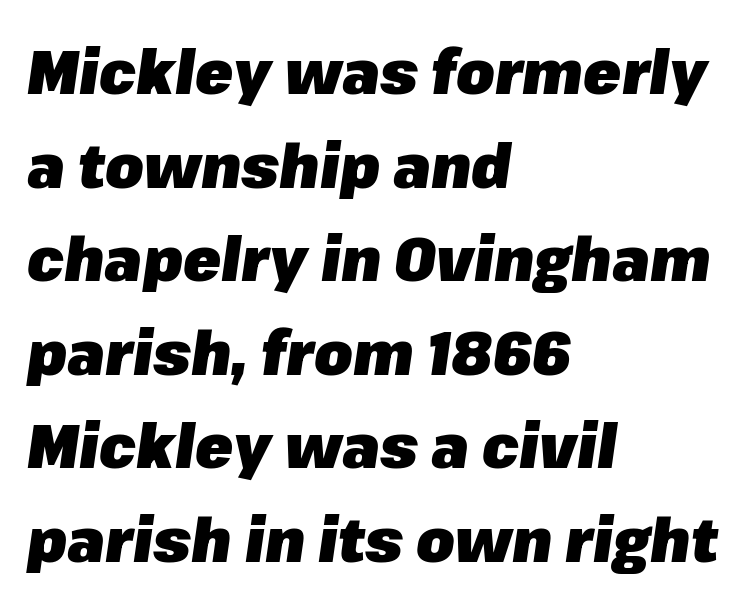
Q: Is the text bold? A: Yes.
Q: Is the text italic (slanted)? A: Yes, it leans right by about 8 degrees.
Q: Is the text underlined? A: No.
Q: How is the paragraph aligned? A: Left-aligned.
Q: Is the spacing between letters normal or unusually wide? A: Normal.
Q: Is the spacing between lines tight, normal or loose? A: Normal.
Q: Width (condensed, normal, or wide)? A: Normal.
Q: Stroke contrast? A: Low.
Q: x-height? A: Medium.
Q: Monospaced? A: No.
